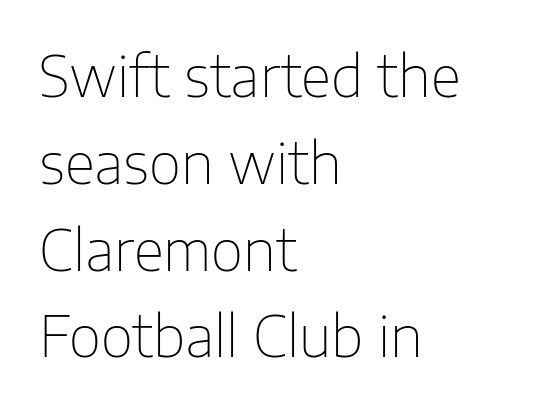
{"serif": "no", "italic": "no", "bold": "no", "weight": "thin", "width": "normal", "stroke_contrast": "low", "x_height": "medium", "monospaced": "no", "underline": "no", "align": "left", "line_spacing": "normal", "line_spacing_ratio": 1.55, "letter_spacing": "normal", "letter_spacing_em": 0.0, "glyph_px": 56}
